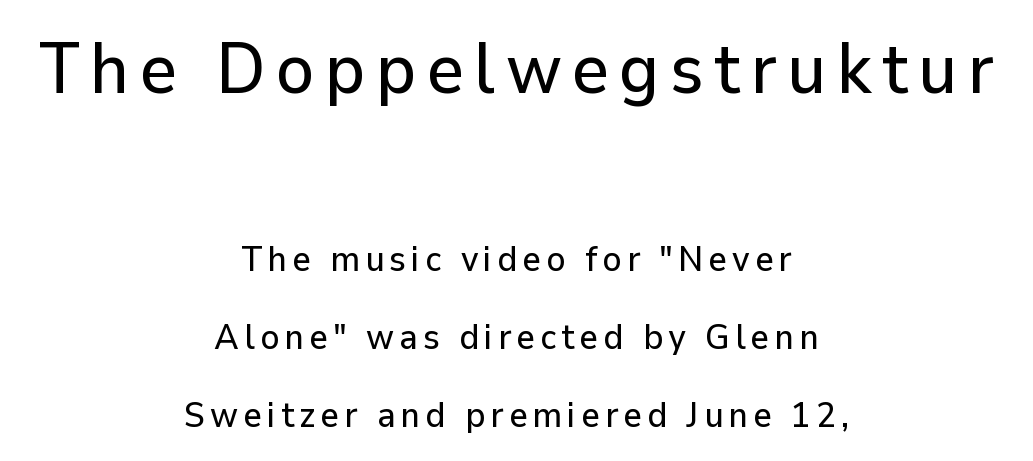
{"serif": "no", "italic": "no", "width": "normal", "stroke_contrast": "low", "x_height": "medium", "monospaced": "no", "underline": "no", "align": "center", "line_spacing": "loose", "line_spacing_ratio": 2.17, "larger_block": "first", "size_ratio": 2.0, "glyph_px": 72}
